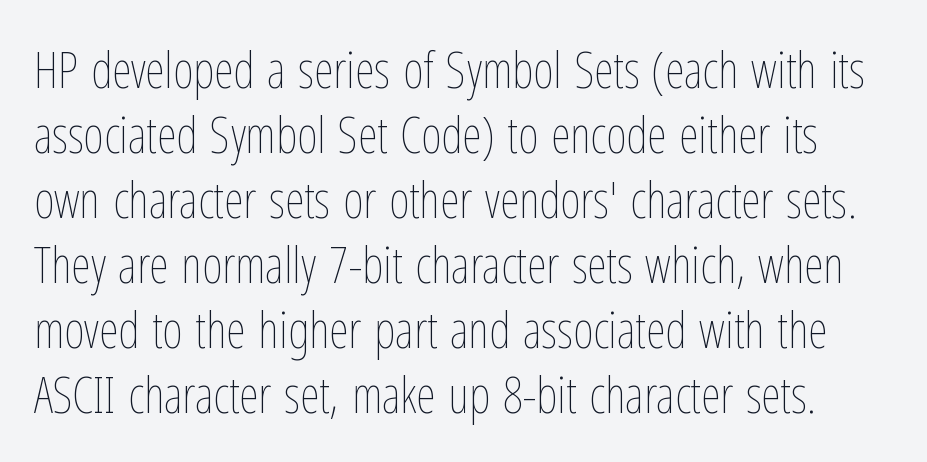
Q: Is the text bold? A: No.
Q: Is the text italic (slanted)? A: No, it is upright.
Q: Is the text underlined? A: No.
Q: Is the spacing between letters normal or unusually wide? A: Normal.
Q: Is the spacing between lines tight, normal or loose? A: Normal.
Q: Width (condensed, normal, or wide)? A: Condensed.
Q: Stroke contrast? A: Low.
Q: x-height? A: Medium.
Q: Monospaced? A: No.
